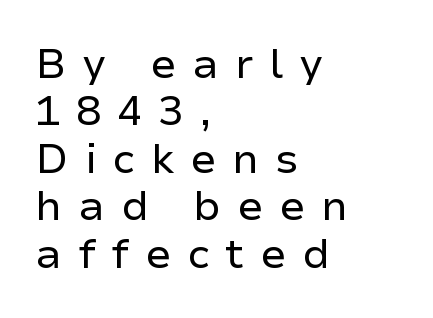
Q: Is the text bold? A: No.
Q: Is the text italic (slanted)? A: No, it is upright.
Q: Is the typeface a serif or a sans-serif typeface? A: Sans-serif.
Q: Is the text underlined? A: No.
Q: How is the paragraph aligned? A: Left-aligned.
Q: Is the spacing between letters normal or unusually wide? A: Unusually wide.
Q: Is the spacing between lines tight, normal or loose? A: Tight.
Q: Width (condensed, normal, or wide)? A: Normal.
Q: Stroke contrast? A: Low.
Q: x-height? A: Medium.
Q: Monospaced? A: No.
